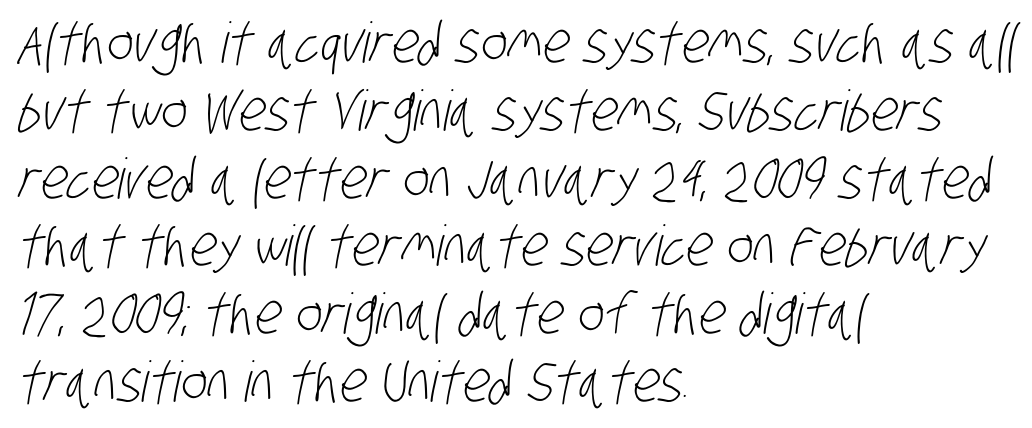
{"serif": "no", "bold": "no", "weight": "light", "width": "condensed", "stroke_contrast": "low", "x_height": "large", "monospaced": "no", "underline": "no", "align": "left", "line_spacing_ratio": 1.21, "letter_spacing": "normal", "letter_spacing_em": 0.0, "glyph_px": 56}
